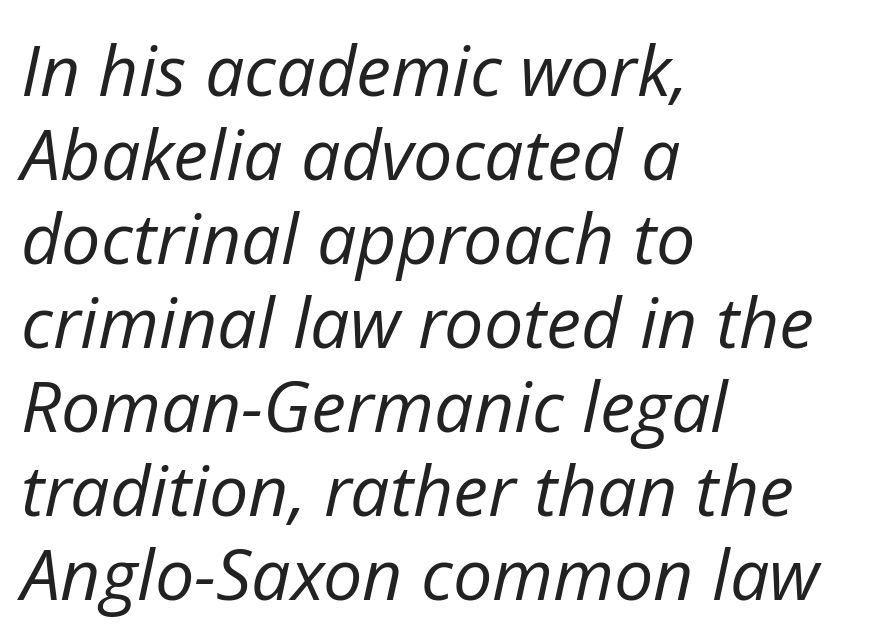
The image shows 70 px regular-weight type, italic (leaning right); set left-aligned, line spacing 1.2x, normal letter spacing, not underlined; low stroke contrast and a medium x-height.
